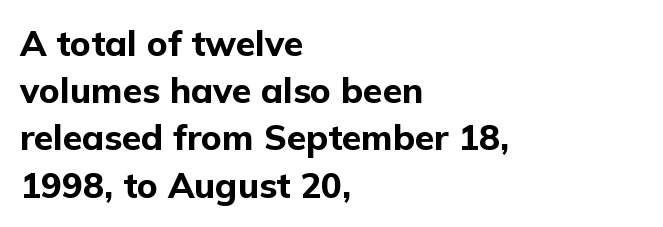
Q: Is the text bold? A: Yes.
Q: Is the text italic (slanted)? A: No, it is upright.
Q: Is the typeface a serif or a sans-serif typeface? A: Sans-serif.
Q: Is the text underlined? A: No.
Q: How is the paragraph aligned? A: Left-aligned.
Q: Is the spacing between letters normal or unusually wide? A: Normal.
Q: Is the spacing between lines tight, normal or loose? A: Normal.
Q: Width (condensed, normal, or wide)? A: Normal.
Q: Stroke contrast? A: Low.
Q: x-height? A: Medium.
Q: Monospaced? A: No.
